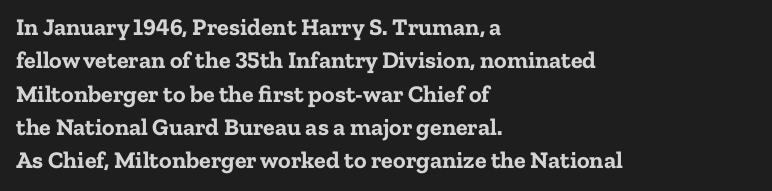
You can tell it's not italic because the verticals are truly vertical. Descender tails drop into unmarked territory. Baseline-to-baseline distance is the conventional proportion of letter height. Nobody touched the tracking dial on this one. Thick stems and heavy bowls — unmistakably bold. One-word summary of the alignment: left.
